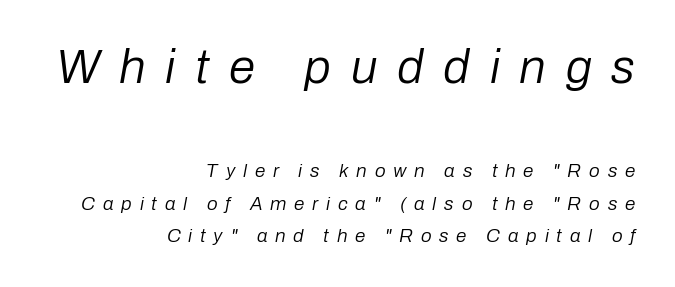
Q: Is the text bold? A: No.
Q: Is the text italic (slanted)? A: Yes, it leans right by about 10 degrees.
Q: Is the text underlined? A: No.
Q: How is the paragraph aligned? A: Right-aligned.
Q: Is the spacing between letters normal or unusually wide? A: Unusually wide.
Q: Which block of text is set in a larger size, the first (top) or the second (bottom)? A: The first (top) one.
Q: Width (condensed, normal, or wide)? A: Normal.
Q: Stroke contrast? A: Low.
Q: x-height? A: Medium.
Q: Monospaced? A: No.
